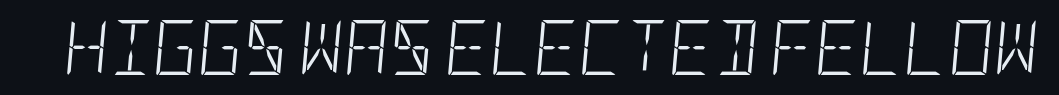
{"italic": "yes", "lean": "right", "slant_degrees": 5, "bold": "no", "weight": "light", "width": "condensed", "stroke_contrast": "low", "x_height": "large", "underline": "no", "letter_spacing": "normal", "letter_spacing_em": 0.0, "glyph_px": 55}
